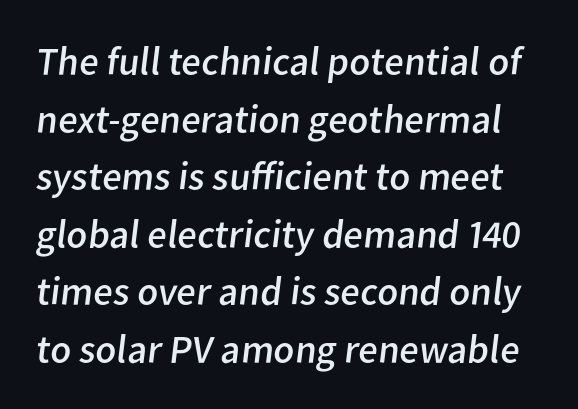
Q: Is the text bold? A: No.
Q: Is the typeface a serif or a sans-serif typeface? A: Sans-serif.
Q: Is the text underlined? A: No.
Q: Is the spacing between letters normal or unusually wide? A: Normal.
Q: Is the spacing between lines tight, normal or loose? A: Normal.
Q: Width (condensed, normal, or wide)? A: Normal.
Q: Stroke contrast? A: Low.
Q: x-height? A: Medium.
Q: Monospaced? A: No.
